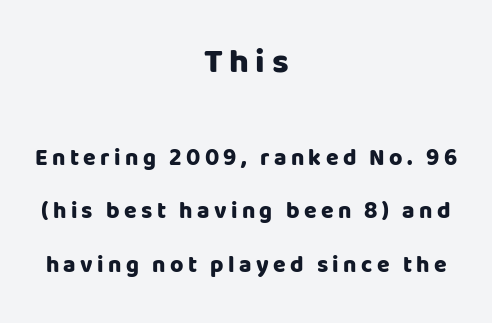
Q: Is the text bold? A: Yes.
Q: Is the text italic (slanted)? A: No, it is upright.
Q: Is the typeface a serif or a sans-serif typeface? A: Sans-serif.
Q: Is the text underlined? A: No.
Q: How is the paragraph aligned? A: Centered.
Q: Is the spacing between lines tight, normal or loose? A: Loose.
Q: Which block of text is set in a larger size, the first (top) or the second (bottom)? A: The first (top) one.
Q: Width (condensed, normal, or wide)? A: Normal.
Q: Stroke contrast? A: Low.
Q: x-height? A: Large.
Q: Monospaced? A: No.
